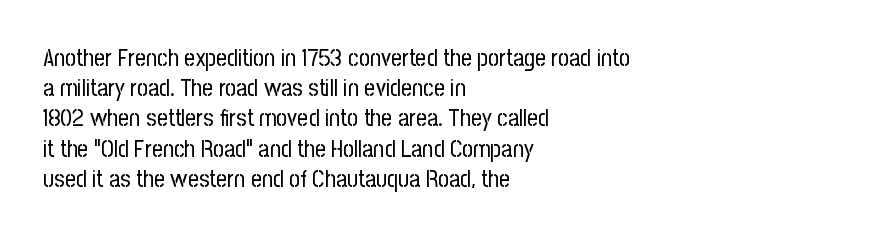
The image shows 24 px text type, upright; set left-aligned, normal line spacing (1.26x), normal letter spacing, not underlined.
